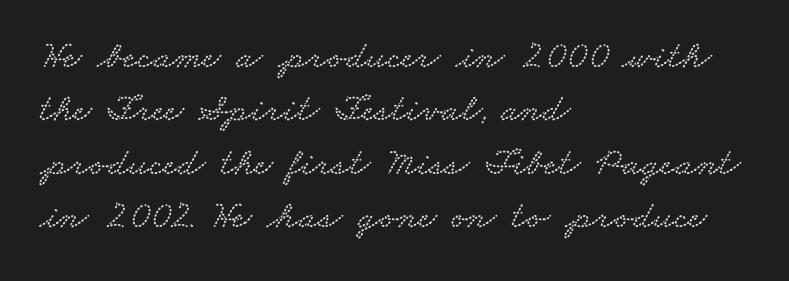
{"serif": "yes", "width": "wide", "stroke_contrast": "low", "x_height": "small", "monospaced": "no", "underline": "no", "align": "left", "line_spacing": "normal", "line_spacing_ratio": 1.37, "letter_spacing": "normal", "letter_spacing_em": 0.0, "glyph_px": 39}
